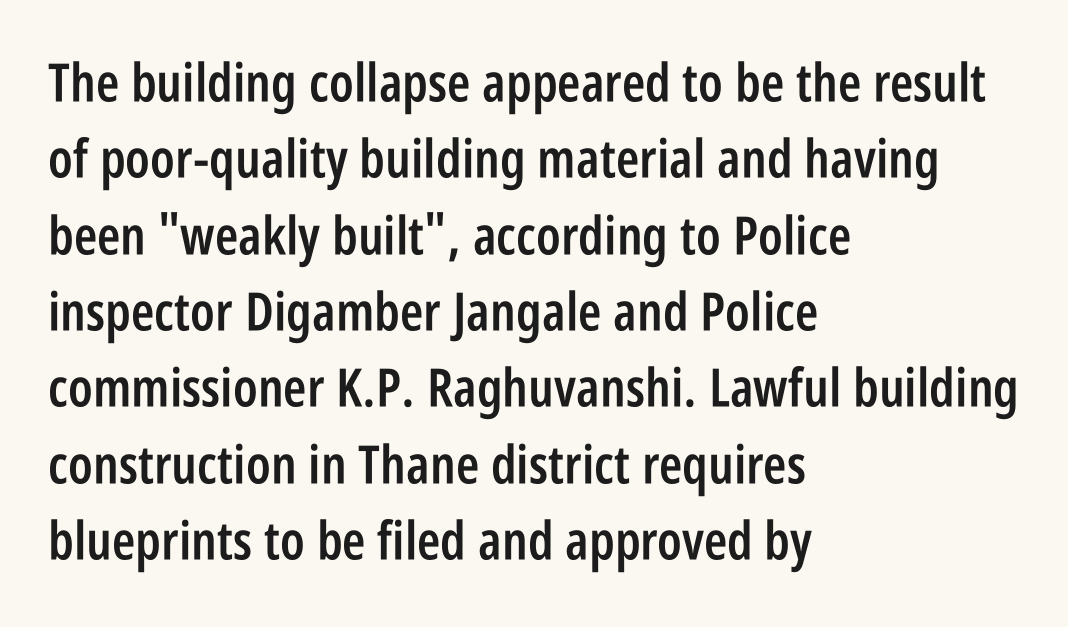
The letterforms sit shoulder to shoulder at normal distance. Check the space under the baseline: it is left empty. Strokes here are thickened, but only to semibold level. The designer left line spacing at the default.
